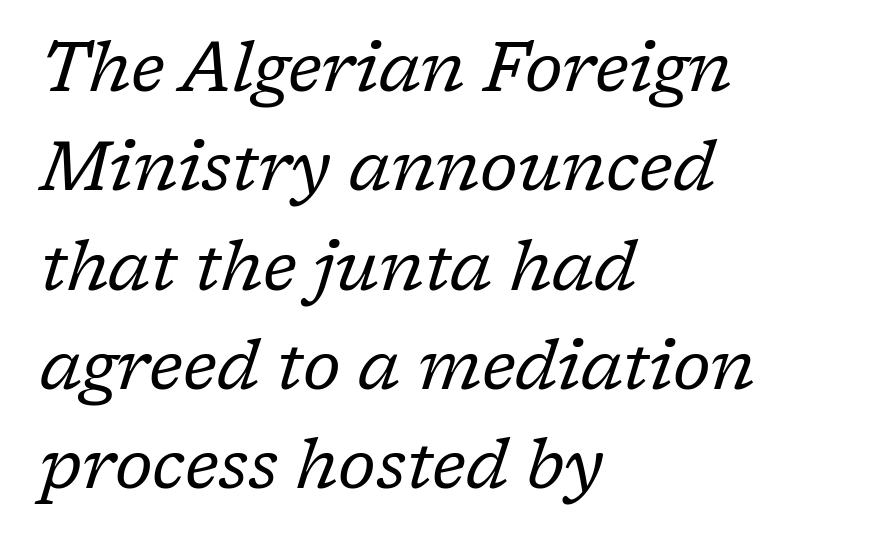
Q: Is the text bold? A: No.
Q: Is the text italic (slanted)? A: Yes, it leans right by about 17 degrees.
Q: Is the typeface a serif or a sans-serif typeface? A: Serif.
Q: Is the text underlined? A: No.
Q: How is the paragraph aligned? A: Left-aligned.
Q: Is the spacing between letters normal or unusually wide? A: Normal.
Q: Is the spacing between lines tight, normal or loose? A: Normal.
Q: Width (condensed, normal, or wide)? A: Normal.
Q: Stroke contrast? A: Low.
Q: x-height? A: Medium.
Q: Monospaced? A: No.
